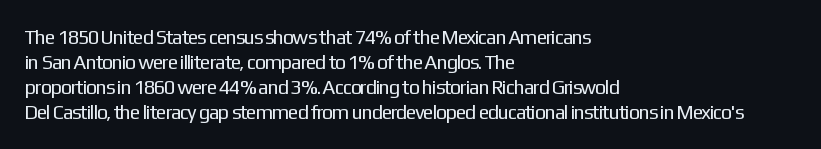
The image shows 20 px text type, upright; set left-aligned, normal line spacing (1.25x), normal letter spacing, not underlined.
